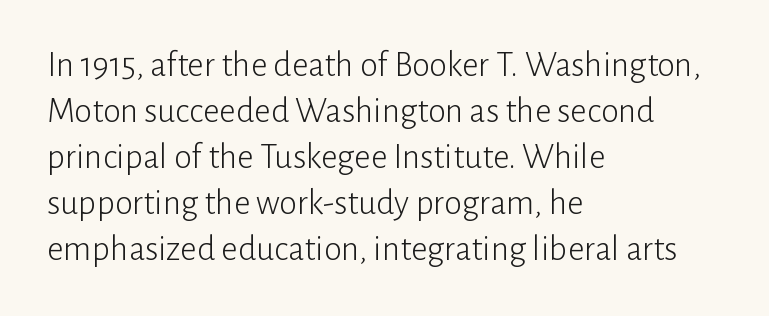
Q: Is the text bold? A: No.
Q: Is the text italic (slanted)? A: No, it is upright.
Q: Is the typeface a serif or a sans-serif typeface? A: Sans-serif.
Q: Is the text underlined? A: No.
Q: How is the paragraph aligned? A: Left-aligned.
Q: Is the spacing between letters normal or unusually wide? A: Normal.
Q: Is the spacing between lines tight, normal or loose? A: Normal.
Q: Width (condensed, normal, or wide)? A: Normal.
Q: Stroke contrast? A: Low.
Q: x-height? A: Medium.
Q: Monospaced? A: No.
